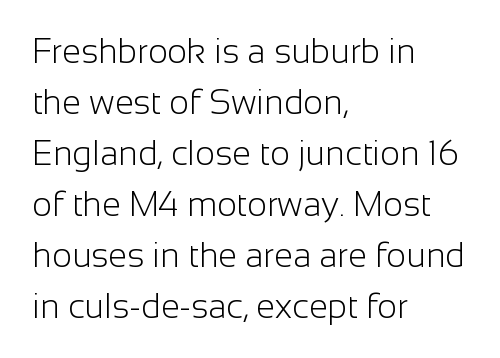
Nobody drew a line under any word here. Is this a fixed-width face? No — the glyphs have proportional, varying widths. Baseline-to-baseline distance is the conventional proportion of letter height. Compared with typical body copy, the letter spacing here is the same. The lettering stays uniformly vertical, giving the passage a roman look.
